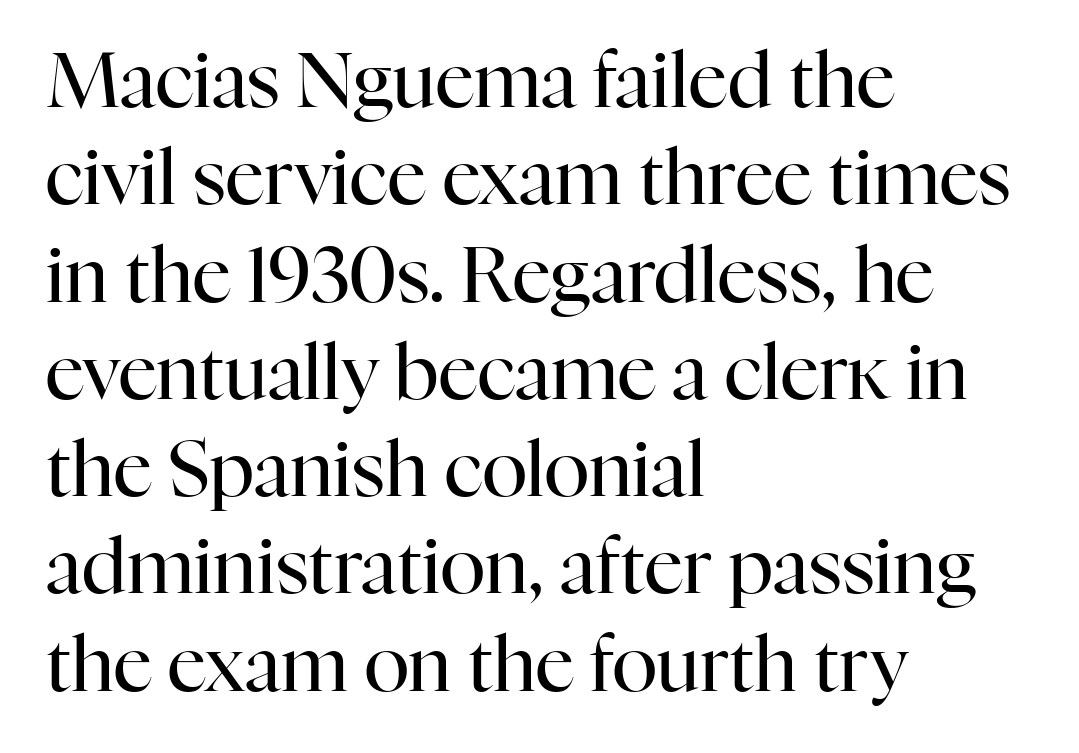
Q: Is the text bold? A: No.
Q: Is the text italic (slanted)? A: No, it is upright.
Q: Is the typeface a serif or a sans-serif typeface? A: Serif.
Q: Is the text underlined? A: No.
Q: How is the paragraph aligned? A: Left-aligned.
Q: Is the spacing between letters normal or unusually wide? A: Normal.
Q: Is the spacing between lines tight, normal or loose? A: Normal.
Q: Width (condensed, normal, or wide)? A: Normal.
Q: Stroke contrast? A: High.
Q: x-height? A: Medium.
Q: Monospaced? A: No.
